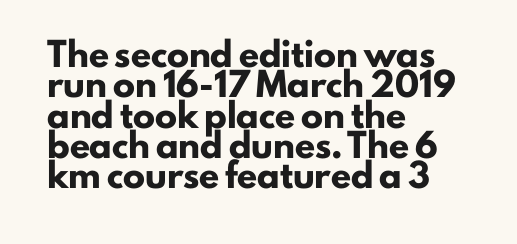
The paragraph shown leans on its left margin. The glyphs have the mass of a bold cut. How are the letters spaced? Ordinarily, with no added tracking. This sample uses an upright cut, with every glyph sitting square on the baseline.
